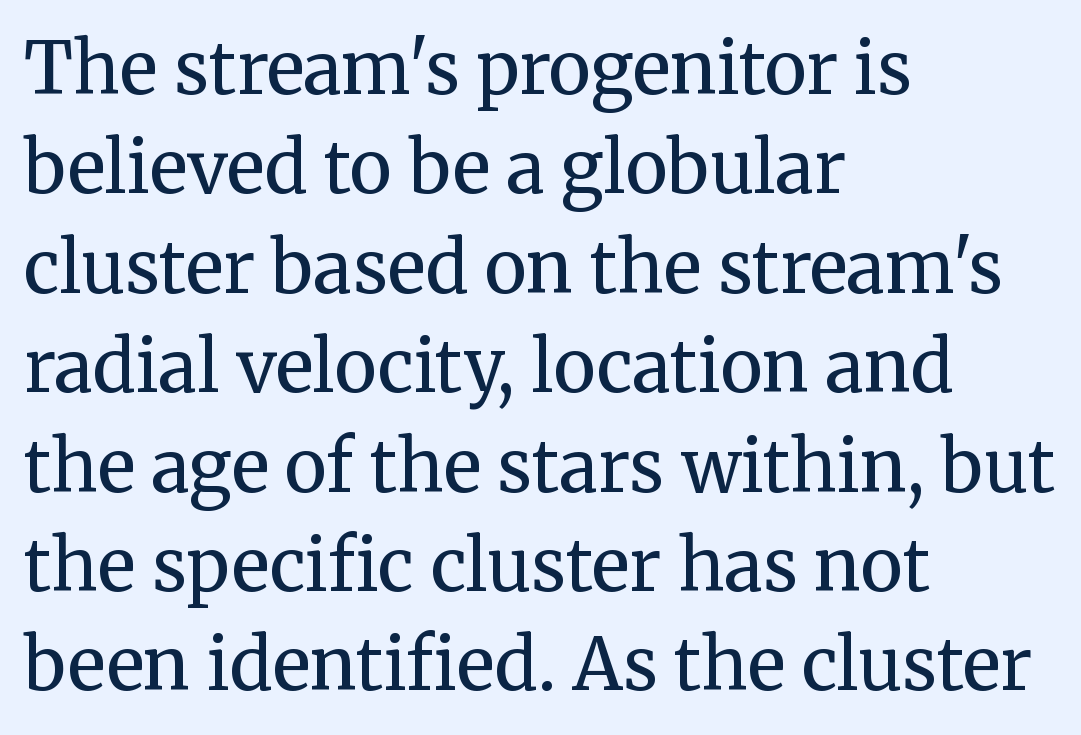
The image shows 71 px regular-weight serif type, upright; set left-aligned, normal line spacing (1.4x), normal letter spacing, not underlined; medium stroke contrast and a medium x-height.
